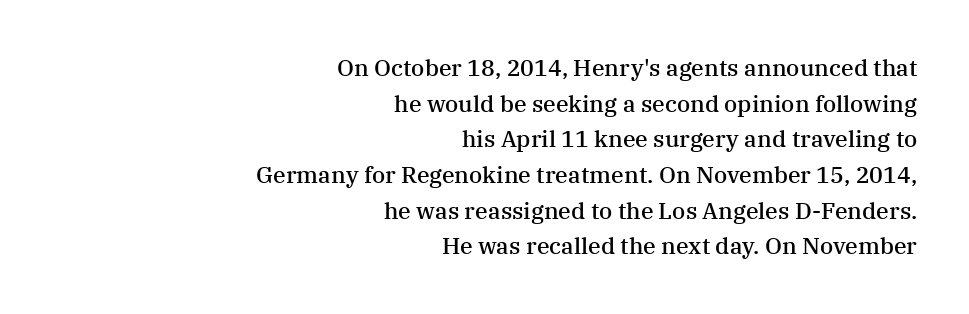
{"italic": "no", "bold": "semi", "underline": "no", "align": "right", "line_spacing": "normal", "line_spacing_ratio": 1.55, "letter_spacing": "normal", "letter_spacing_em": 0.0, "glyph_px": 23}
